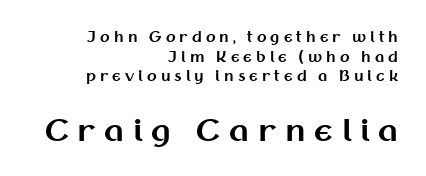
The image shows 30 px bold sans-serif type, upright; set right-aligned, normal line spacing (1.4x), unusually wide letter spacing (+0.29 em), not underlined; the second (bottom) block is 2.14x larger; medium stroke contrast and a medium x-height.
